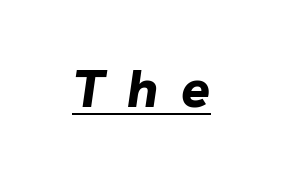
The image shows 54 px bold type, italic (leaning right); set unusually wide letter spacing (+0.42 em), underlined; low stroke contrast and a medium x-height.
